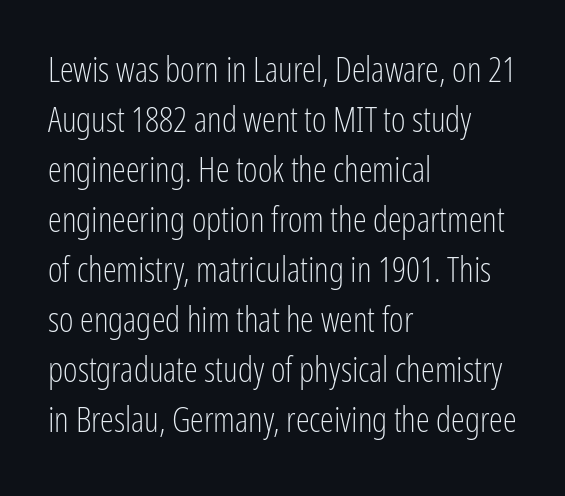
{"serif": "no", "italic": "no", "bold": "no", "weight": "light", "width": "condensed", "stroke_contrast": "low", "x_height": "medium", "monospaced": "no", "underline": "no", "align": "left", "line_spacing": "normal", "line_spacing_ratio": 1.43, "letter_spacing": "normal", "letter_spacing_em": 0.0, "glyph_px": 35}
